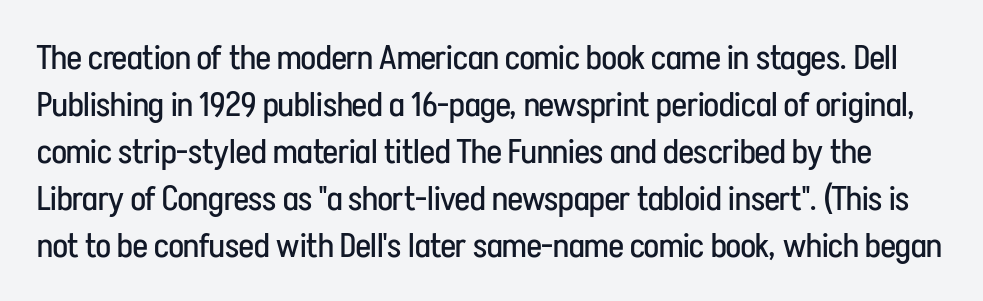
Italic? Not at all — the glyphs are vertical. How would I describe the line gaps? Plain and ordinary. A typesetter would call this zero additional tracking. The characters display no serif detailing; their extremities are plain.
